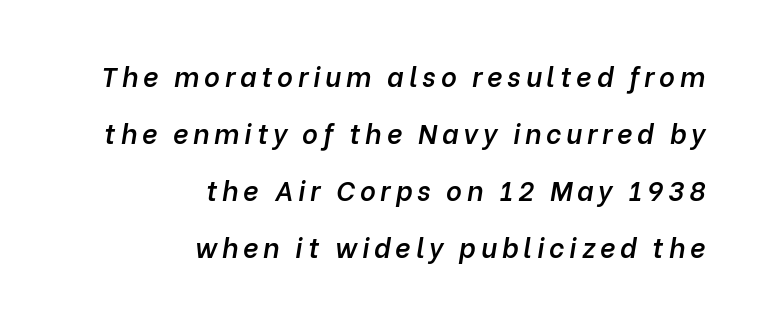
Quick note: italic. Does the weight exceed regular? Yes, but only to semibold. Anything drawn beneath the words? Only blank space. Leftover space on each line is placed entirely before the opening word.
